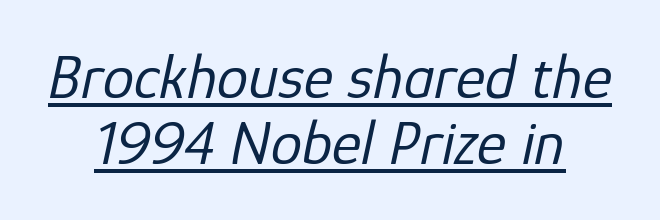
{"italic": "yes", "lean": "right", "slant_degrees": 12, "bold": "no", "weight": "regular", "width": "normal", "stroke_contrast": "low", "x_height": "medium", "monospaced": "no", "underline": "yes", "align": "center", "line_spacing": "tight", "line_spacing_ratio": 1.05, "letter_spacing": "normal", "letter_spacing_em": 0.0, "glyph_px": 63}
